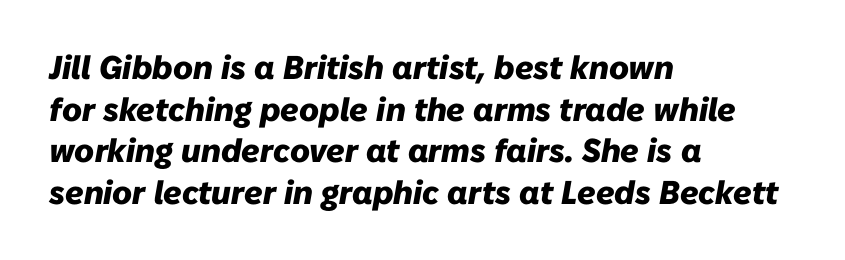
Q: Is the text bold? A: Yes.
Q: Is the text italic (slanted)? A: Yes, it leans right by about 10 degrees.
Q: Is the text underlined? A: No.
Q: How is the paragraph aligned? A: Left-aligned.
Q: Is the spacing between letters normal or unusually wide? A: Normal.
Q: Is the spacing between lines tight, normal or loose? A: Normal.
Q: Width (condensed, normal, or wide)? A: Normal.
Q: Stroke contrast? A: Low.
Q: x-height? A: Medium.
Q: Monospaced? A: No.
